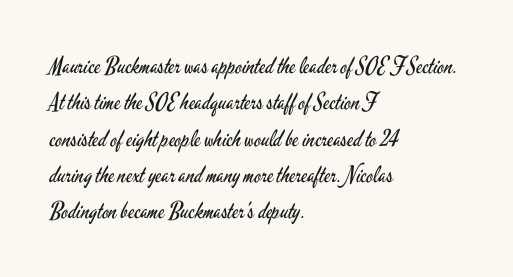
The image shows 23 px text type; set left-aligned, normal line spacing (1.58x), normal letter spacing, not underlined.
